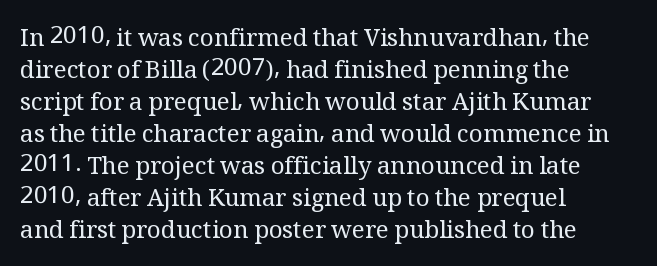
A bare baseline throughout the passage. Does the lettering tilt? It doesn't — this is upright. Leftover space on each line is placed entirely after the last word. Regarding leading, the lines here are spaced in the standard way. Inter-character spacing is left at the font's built-in metrics. Compared with a typical body face, this is equally light or lighter still.
